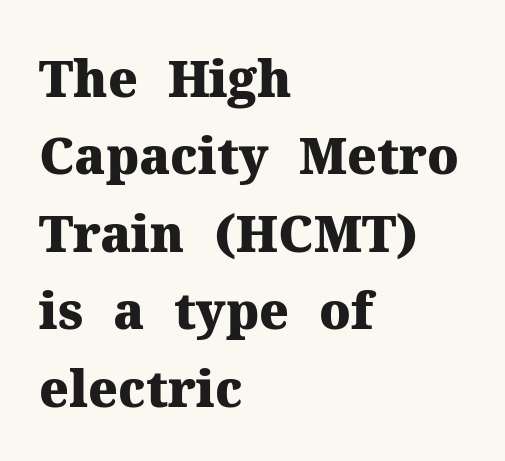
{"serif": "yes", "italic": "no", "bold": "yes", "weight": "heavy", "width": "normal", "stroke_contrast": "medium", "x_height": "medium", "monospaced": "no", "underline": "no", "align": "left", "line_spacing": "normal", "line_spacing_ratio": 1.55, "letter_spacing": "normal", "letter_spacing_em": 0.0, "glyph_px": 50}
